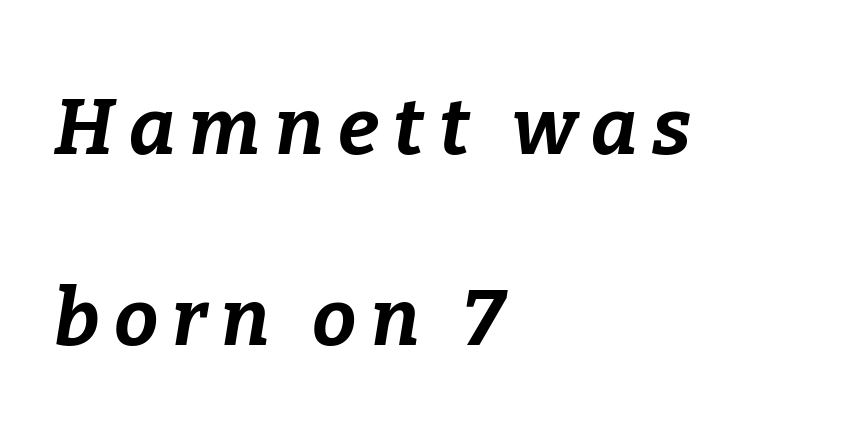
The designer dialed line spacing up above the default. Emphasis by weight is at full strength: bold. This sample is left-justified, so line endings fall wherever the words run out. Italic? Definitely — the glyphs are oblique.
